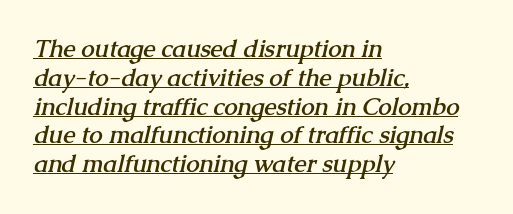
Q: Is the text bold? A: Yes.
Q: Is the text underlined? A: Yes.
Q: How is the paragraph aligned? A: Left-aligned.
Q: Is the spacing between letters normal or unusually wide? A: Normal.
